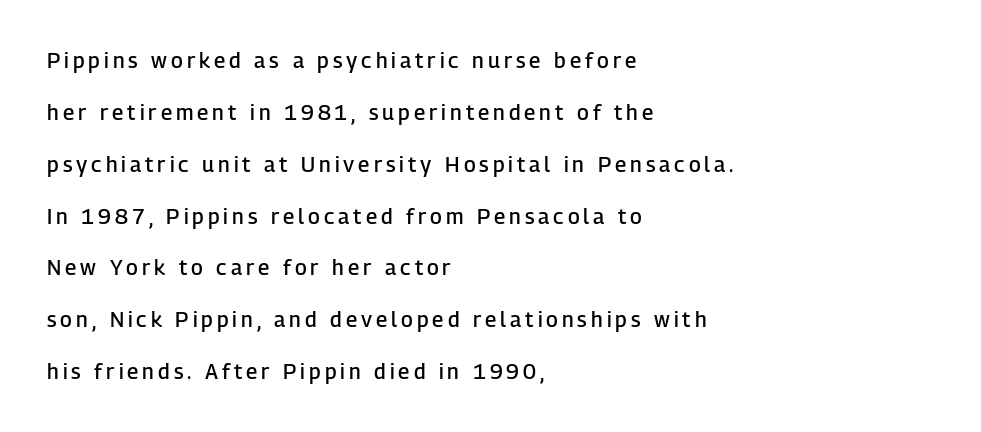
The image shows 21 px text type, upright; set left-aligned, loose line spacing (2.47x), not underlined.
